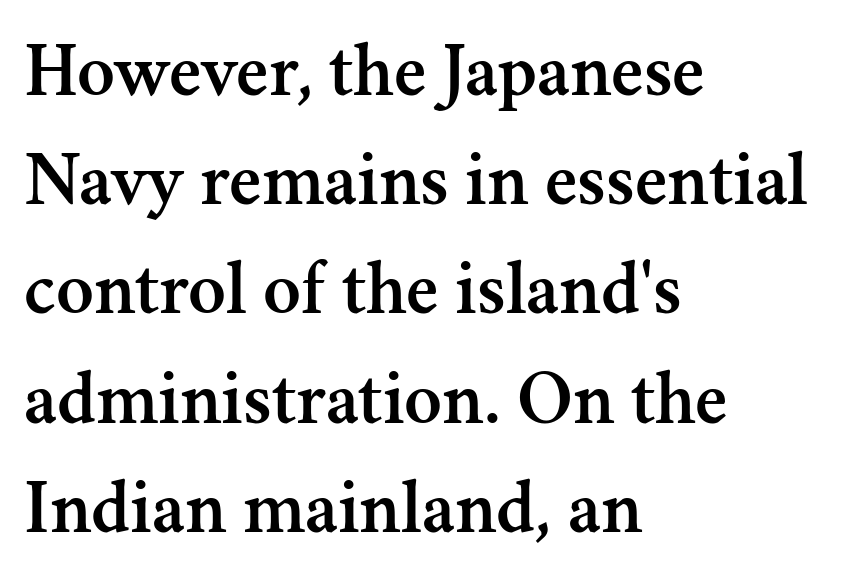
This rendering leaves character spacing at its baseline value. Regular leading. The words here are not underlined. Yep, those are serifs on the letters. The specimen reads as upright at a glance.
